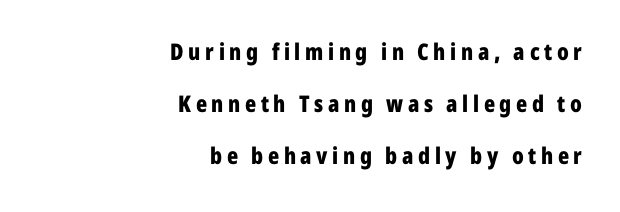
The space between consecutive lines is lavish. This rendering features lettering with no underline. No italicization has been applied; the sample stays upright. The tracking reads as deliberately expanded to a designer's eye. Weight: bold.
